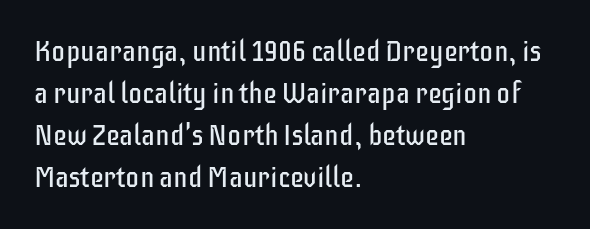
One-word summary of the alignment: left. This block has exactly the height ordinary leading produces. Descenders are the only things crossing below the line. Designer's note — italics off, roman on. Spacing verdict: proportional, widths tailored to each character.
